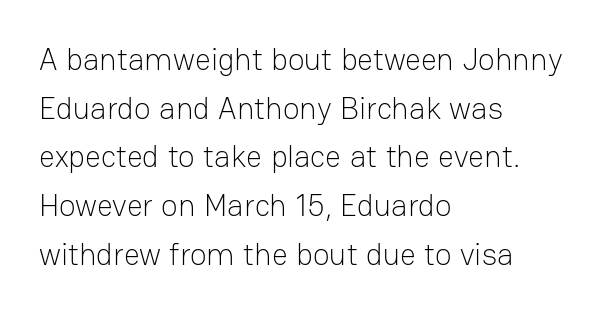
The image shows 31 px light sans-serif type, upright; set left-aligned, normal line spacing (1.57x), normal letter spacing, not underlined; low stroke contrast and a medium x-height.
